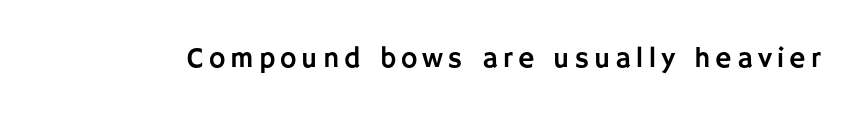
Q: Is the text italic (slanted)? A: No, it is upright.
Q: Is the typeface a serif or a sans-serif typeface? A: Sans-serif.
Q: Is the text underlined? A: No.
Q: Width (condensed, normal, or wide)? A: Normal.
Q: Stroke contrast? A: Low.
Q: x-height? A: Large.
Q: Monospaced? A: No.
